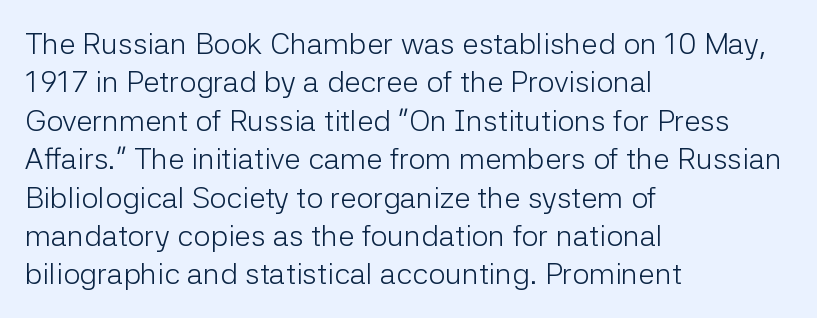
Q: Is the text bold? A: No.
Q: Is the text italic (slanted)? A: No, it is upright.
Q: Is the typeface a serif or a sans-serif typeface? A: Sans-serif.
Q: Is the text underlined? A: No.
Q: How is the paragraph aligned? A: Left-aligned.
Q: Is the spacing between letters normal or unusually wide? A: Normal.
Q: Is the spacing between lines tight, normal or loose? A: Normal.
Q: Width (condensed, normal, or wide)? A: Normal.
Q: Stroke contrast? A: Low.
Q: x-height? A: Medium.
Q: Monospaced? A: No.
